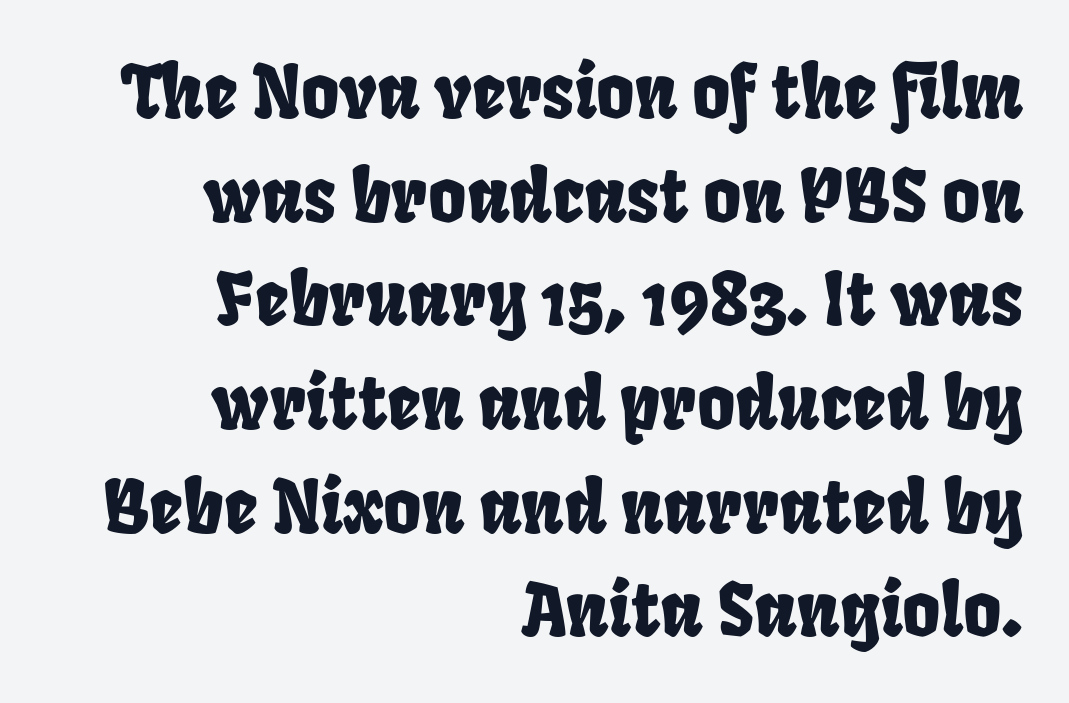
{"serif": "no", "width": "condensed", "stroke_contrast": "low", "x_height": "large", "monospaced": "no", "underline": "no", "align": "right", "line_spacing": "normal", "line_spacing_ratio": 1.42, "letter_spacing": "normal", "letter_spacing_em": 0.0, "glyph_px": 73}
